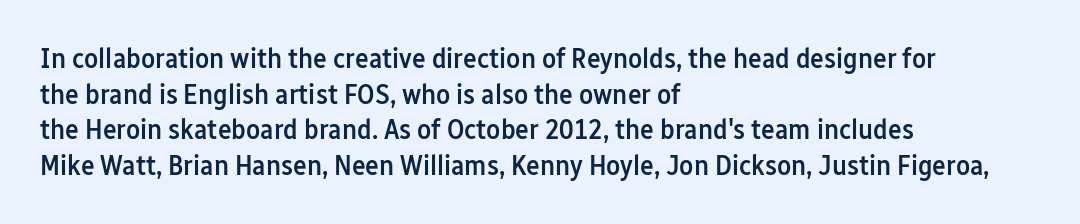
Alignment: flush left. This is the regular roman posture of the typeface. Clear beneath every line of the passage. This is the in-between weight designers call semibold or demi. Caption: standard tracking, unaltered. What kind of face is this? One without serifs — a sans.
